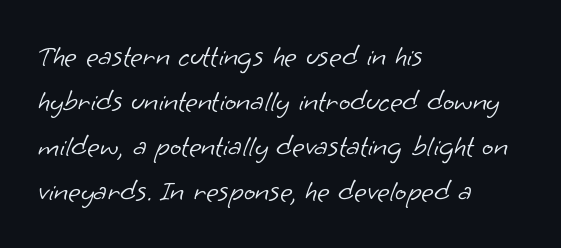
Weight: not bold — regular or lighter. Here the glyphs are tracked normally, forming tight word shapes. Is this a fixed-width face? No — the glyphs have proportional, varying widths. The type family on display is of the sans-serif kind. A normal amount of white space separates one row of letters from the next.
